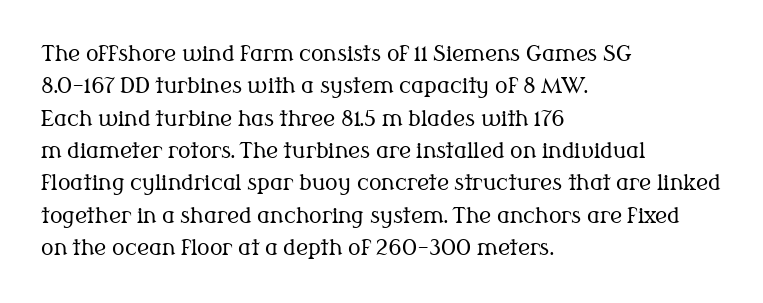
The image shows 21 px text type, upright; set left-aligned, normal line spacing (1.54x), normal letter spacing, not underlined.
